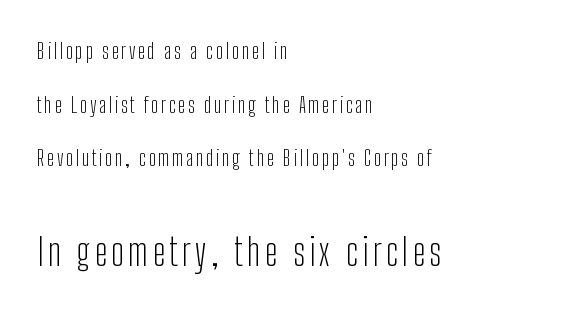
The image shows 38 px light, condensed sans-serif type, upright; set left-aligned, loose line spacing (2.44x), not underlined; the second (bottom) block is 1.73x larger; low stroke contrast and a medium x-height.
